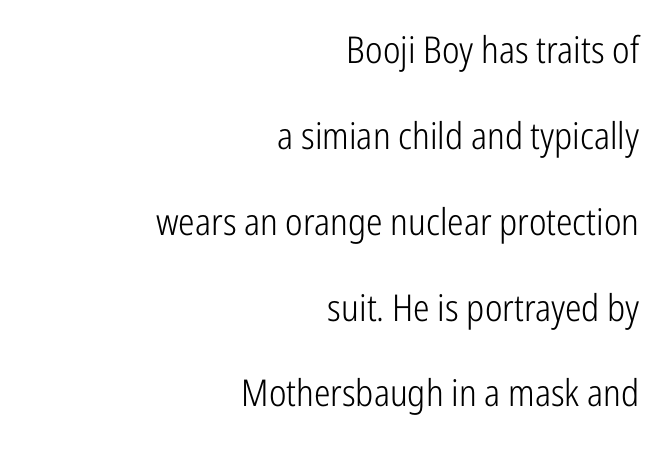
{"serif": "no", "italic": "no", "bold": "no", "weight": "light", "width": "condensed", "stroke_contrast": "low", "x_height": "medium", "monospaced": "no", "underline": "no", "align": "right", "line_spacing": "loose", "line_spacing_ratio": 2.32, "letter_spacing": "normal", "letter_spacing_em": 0.0, "glyph_px": 37}
